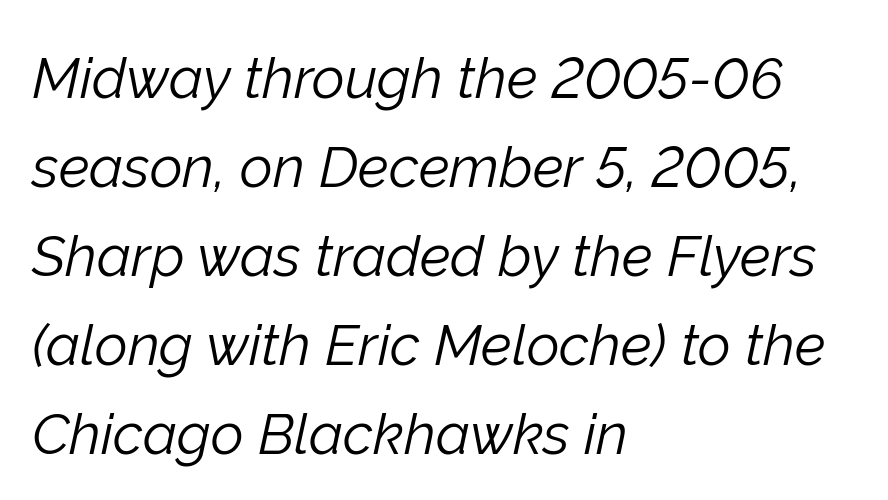
No heavy texture on the line: the type isn't bold. Proportional: the letters do not fall into vertical columns. Does the copy run flush right? No — it runs flush left. The letterforms sit shoulder to shoulder at normal distance.
